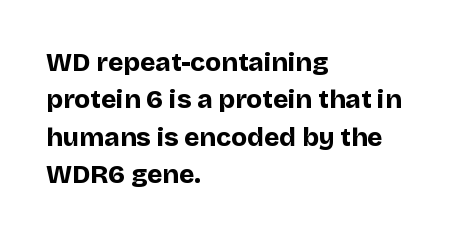
When letters stand straight like this, we call the style roman or upright. A clean baseline with only descenders dipping below it. Horizontally, the lines are justified to the leading edge only. Is there much room between lines? A standard amount, neither cramped nor airy.
